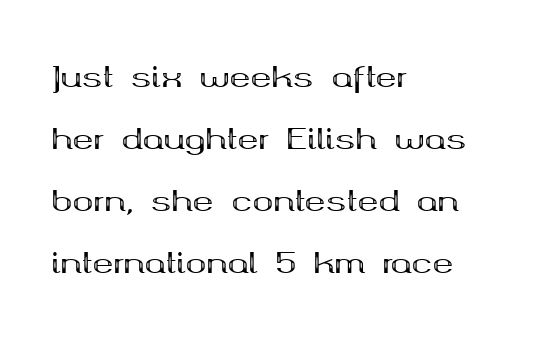
Q: Is the text bold? A: Yes.
Q: Is the text italic (slanted)? A: No, it is upright.
Q: Is the typeface a serif or a sans-serif typeface? A: Serif.
Q: Is the text underlined? A: No.
Q: How is the paragraph aligned? A: Left-aligned.
Q: Is the spacing between letters normal or unusually wide? A: Normal.
Q: Is the spacing between lines tight, normal or loose? A: Loose.
Q: Width (condensed, normal, or wide)? A: Wide.
Q: Stroke contrast? A: Medium.
Q: x-height? A: Medium.
Q: Monospaced? A: No.
